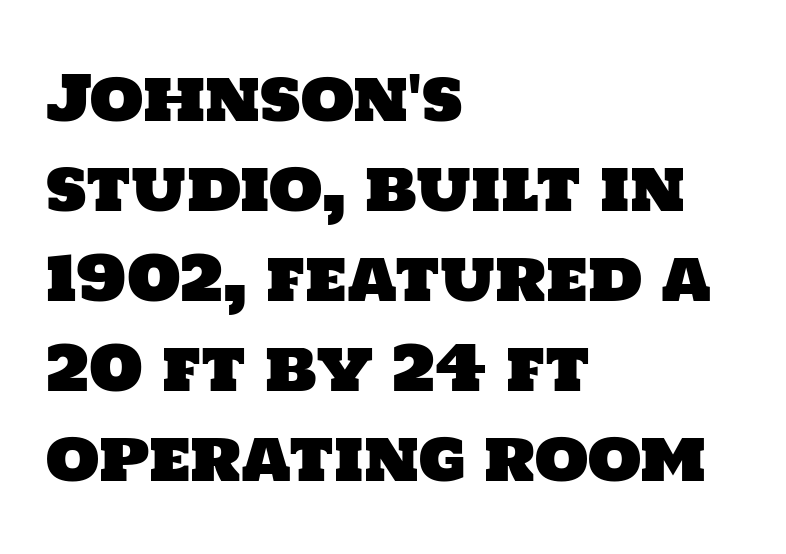
The image shows 62 px sans-serif type; set left-aligned, normal line spacing (1.45x), normal letter spacing, not underlined; low stroke contrast and a large x-height.
